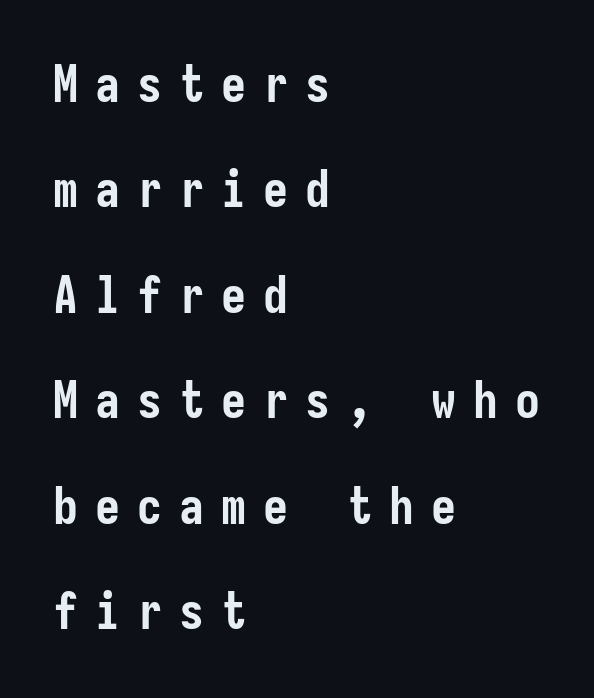
{"serif": "no", "italic": "no", "bold": "yes", "weight": "semibold", "width": "condensed", "stroke_contrast": "low", "x_height": "medium", "underline": "no", "align": "left", "line_spacing": "loose", "line_spacing_ratio": 2.11, "letter_spacing": "wide", "letter_spacing_em": 0.34, "glyph_px": 50}
